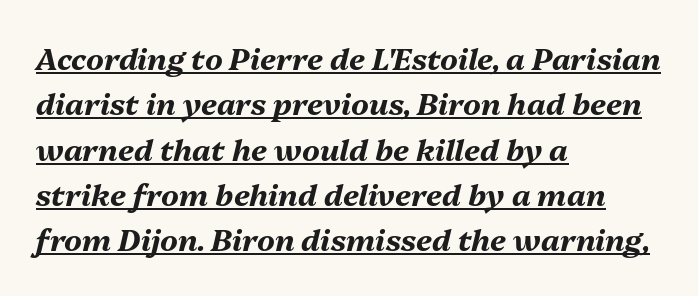
{"italic": "yes", "lean": "right", "slant_degrees": 13, "bold": "yes", "weight": "bold", "width": "normal", "stroke_contrast": "medium", "x_height": "medium", "monospaced": "no", "underline": "yes", "align": "left", "line_spacing": "normal", "line_spacing_ratio": 1.51, "letter_spacing": "normal", "letter_spacing_em": 0.0, "glyph_px": 30}
